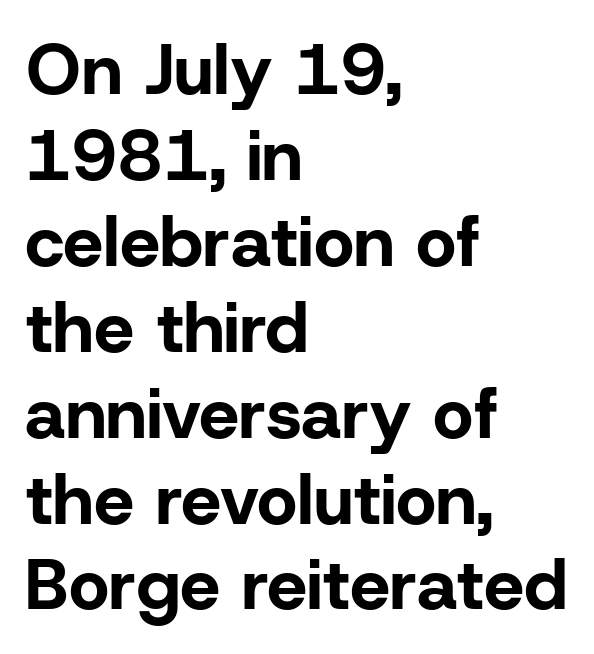
The image shows 71 px bold sans-serif type, upright; set left-aligned, line spacing 1.21x, normal letter spacing, not underlined; low stroke contrast and a medium x-height.
